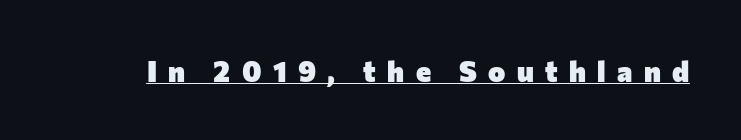
Q: Is the text bold? A: Yes.
Q: Is the text italic (slanted)? A: No, it is upright.
Q: Is the typeface a serif or a sans-serif typeface? A: Sans-serif.
Q: Is the text underlined? A: Yes.
Q: Is the spacing between letters normal or unusually wide? A: Unusually wide.
Q: Width (condensed, normal, or wide)? A: Normal.
Q: Stroke contrast? A: Low.
Q: x-height? A: Medium.
Q: Monospaced? A: No.
